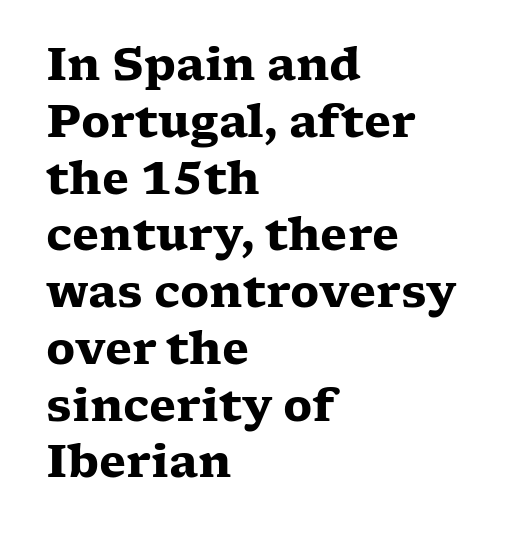
The image shows 44 px heavy, wide serif type, upright; set left-aligned, normal line spacing (1.29x), normal letter spacing, not underlined; low stroke contrast and a medium x-height.
